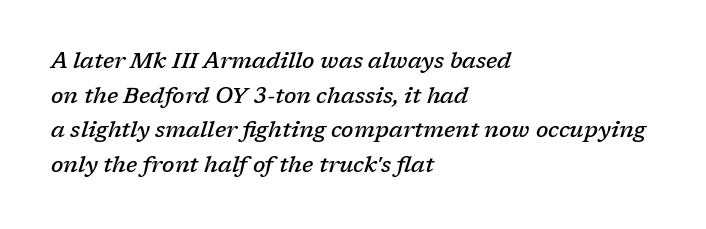
Q: Is the text bold? A: Semi-bold.
Q: Is the text italic (slanted)? A: Yes, it leans right by about 17 degrees.
Q: Is the text underlined? A: No.
Q: How is the paragraph aligned? A: Left-aligned.
Q: Is the spacing between letters normal or unusually wide? A: Normal.
Q: Is the spacing between lines tight, normal or loose? A: Normal.
